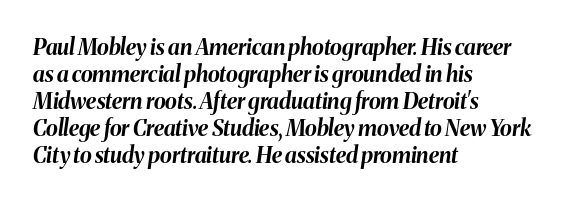
{"italic": "yes", "lean": "right", "slant_degrees": 8, "bold": "yes", "underline": "no", "align": "left", "line_spacing_ratio": 1.23, "letter_spacing": "normal", "letter_spacing_em": 0.0, "glyph_px": 22}
